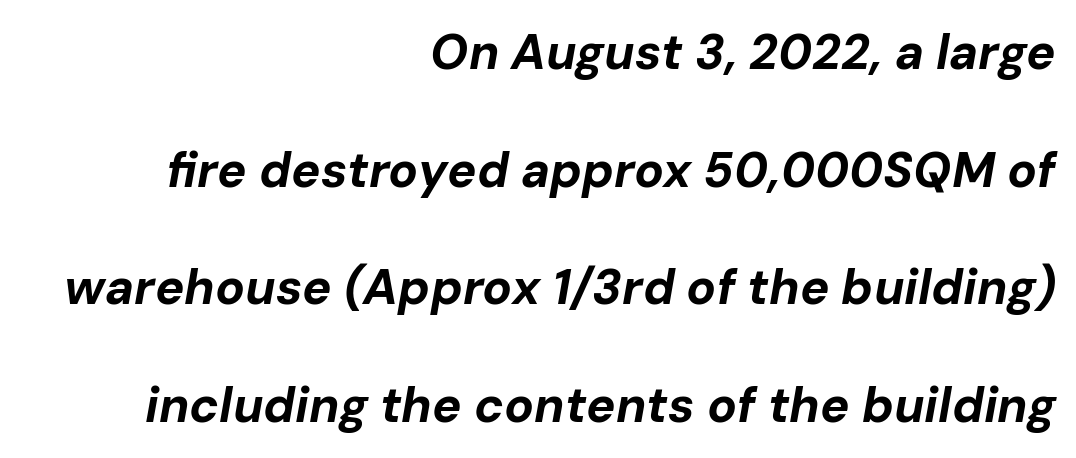
{"italic": "yes", "lean": "right", "slant_degrees": 10, "bold": "yes", "weight": "bold", "width": "normal", "stroke_contrast": "low", "x_height": "medium", "monospaced": "no", "underline": "no", "align": "right", "line_spacing": "loose", "line_spacing_ratio": 2.4, "letter_spacing": "normal", "letter_spacing_em": 0.0, "glyph_px": 49}
